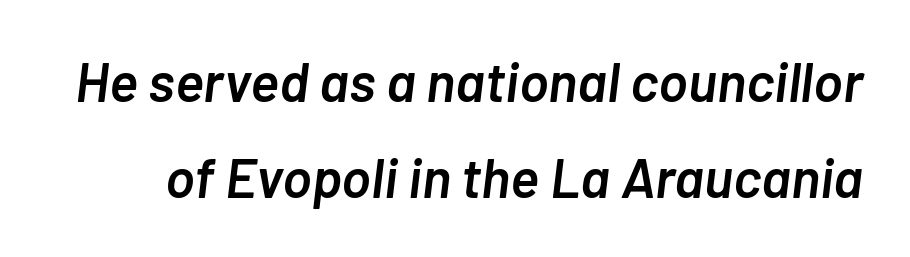
How heavy is the stroke? Medium-heavy — a semibold, shy of bold. Words appear dense and cohesive because spacing is normal. The baseline area is clear. The rendering uses natural spacing where letterforms have individual widths.
